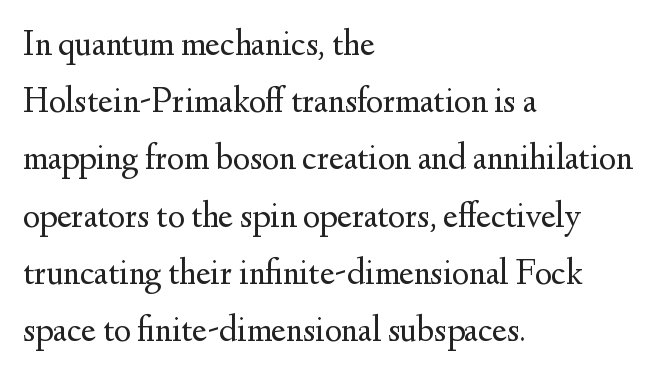
{"serif": "yes", "italic": "no", "bold": "no", "weight": "regular", "width": "normal", "stroke_contrast": "medium", "x_height": "small", "monospaced": "no", "underline": "no", "align": "left", "line_spacing": "normal", "line_spacing_ratio": 1.59, "letter_spacing": "normal", "letter_spacing_em": 0.0, "glyph_px": 36}
